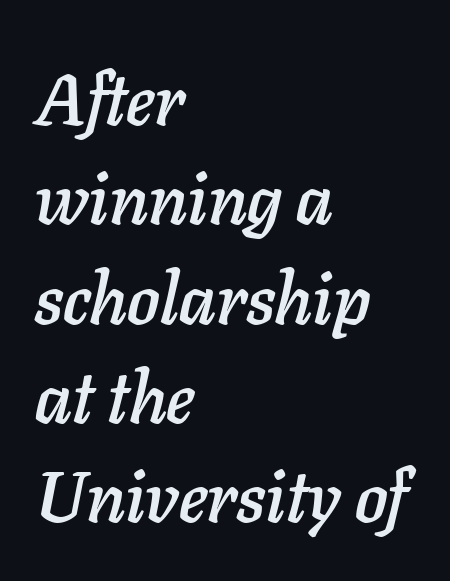
{"italic": "yes", "lean": "right", "slant_degrees": 11, "width": "normal", "stroke_contrast": "low", "x_height": "medium", "monospaced": "no", "underline": "no", "align": "left", "line_spacing": "normal", "line_spacing_ratio": 1.38, "letter_spacing": "normal", "letter_spacing_em": 0.0, "glyph_px": 72}
